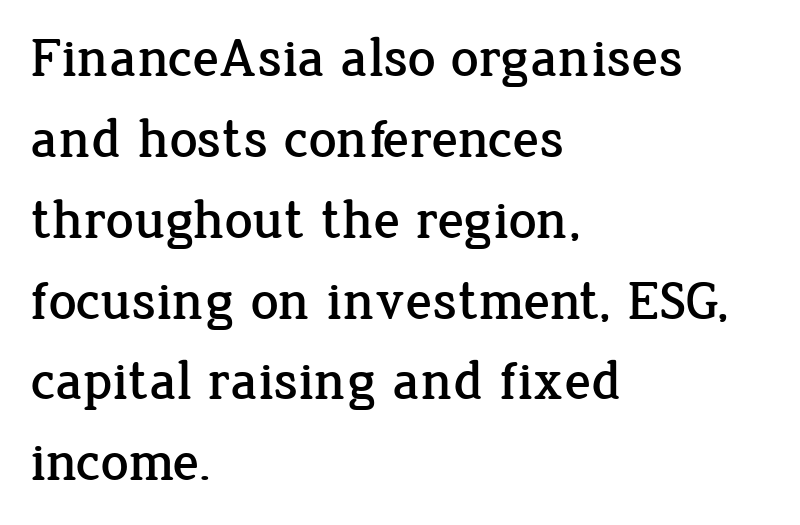
Q: Is the text italic (slanted)? A: No, it is upright.
Q: Is the typeface a serif or a sans-serif typeface? A: Serif.
Q: Is the text underlined? A: No.
Q: How is the paragraph aligned? A: Left-aligned.
Q: Is the spacing between letters normal or unusually wide? A: Normal.
Q: Is the spacing between lines tight, normal or loose? A: Normal.
Q: Width (condensed, normal, or wide)? A: Normal.
Q: Stroke contrast? A: Low.
Q: x-height? A: Medium.
Q: Monospaced? A: No.
